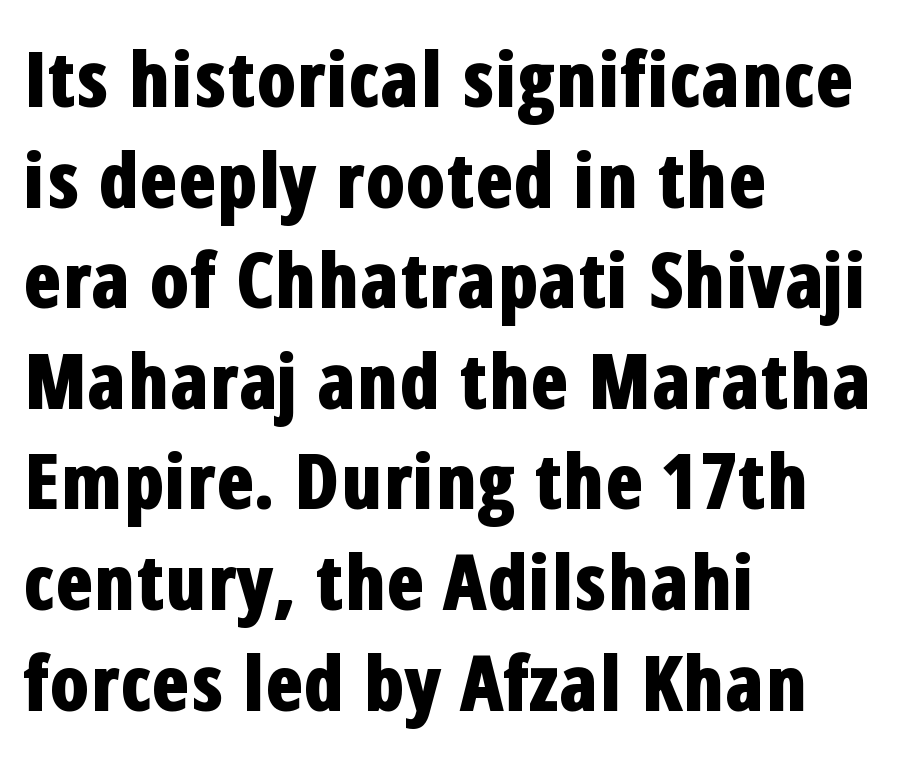
The image shows 78 px bold, condensed sans-serif type, upright; set left-aligned, normal line spacing (1.29x), normal letter spacing, not underlined; low stroke contrast and a medium x-height.
